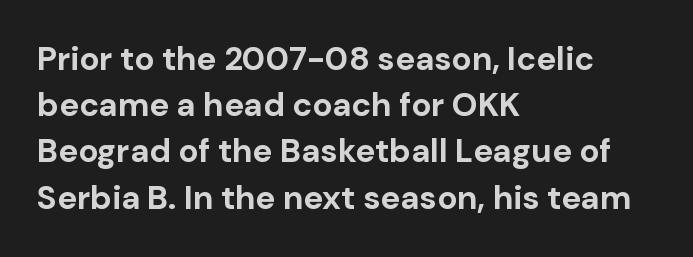
{"serif": "no", "italic": "no", "bold": "yes", "weight": "bold", "width": "normal", "stroke_contrast": "low", "x_height": "medium", "monospaced": "no", "underline": "no", "align": "left", "line_spacing": "normal", "line_spacing_ratio": 1.4, "letter_spacing": "normal", "letter_spacing_em": 0.0, "glyph_px": 33}
